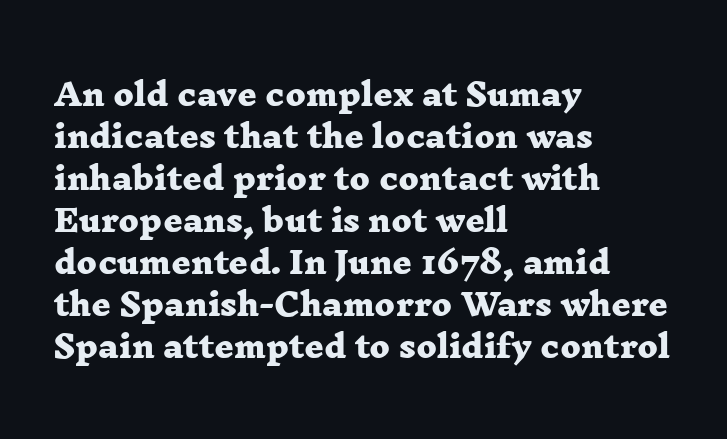
{"serif": "yes", "bold": "yes", "weight": "heavy", "width": "wide", "stroke_contrast": "low", "x_height": "medium", "monospaced": "no", "underline": "no", "align": "left", "line_spacing": "normal", "line_spacing_ratio": 1.4, "letter_spacing": "normal", "letter_spacing_em": 0.0, "glyph_px": 30}
